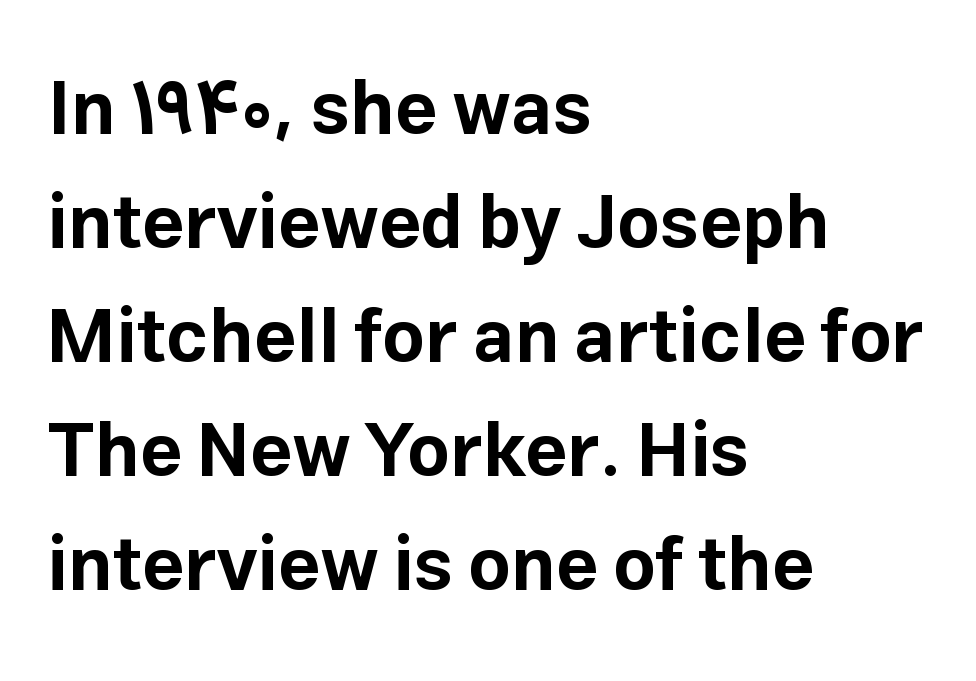
Pretty heavy lettering here — definitely bold. Caption: multi-line text, flush left, ragged right. These lines are rendered in a variable-pitch font. The rendering uses a moderate line-height, typical for paragraphs. A roman cut, with each character standing at attention.
